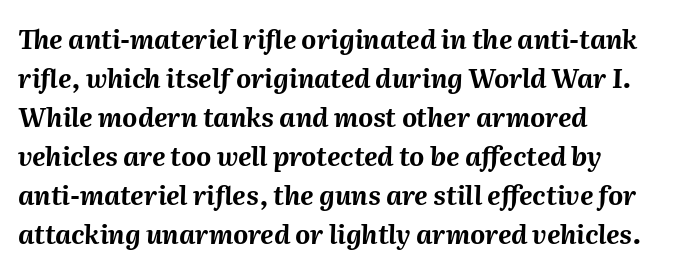
Q: Is the text bold? A: Yes.
Q: Is the text italic (slanted)? A: Yes, it leans right by about 2 degrees.
Q: Is the text underlined? A: No.
Q: How is the paragraph aligned? A: Left-aligned.
Q: Is the spacing between letters normal or unusually wide? A: Normal.
Q: Is the spacing between lines tight, normal or loose? A: Normal.
